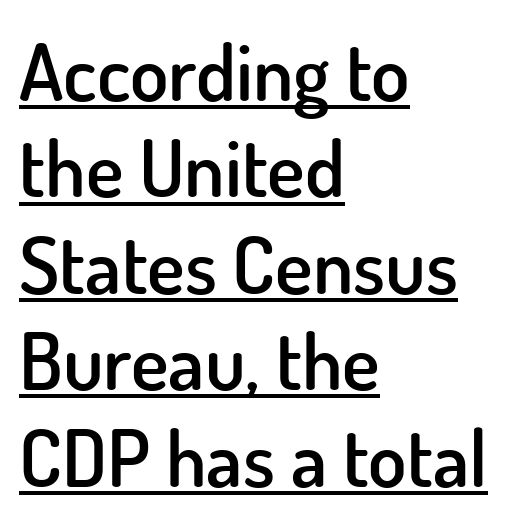
{"serif": "no", "italic": "no", "bold": "semi", "weight": "semibold", "width": "normal", "stroke_contrast": "low", "x_height": "small", "monospaced": "no", "underline": "yes", "align": "left", "line_spacing_ratio": 1.22, "letter_spacing": "normal", "letter_spacing_em": 0.0, "glyph_px": 79}
